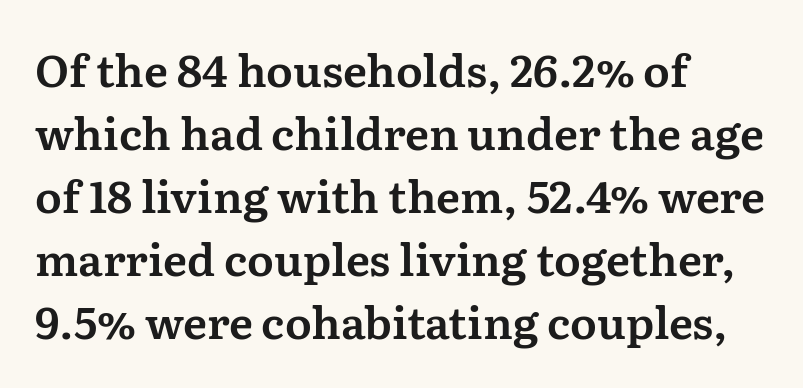
Interline gaps are of average width in this sample. Between one letter and the next there's only the usual sliver of space. The strip under each line holds only bare page. Note the varied advance widths — an 'i' is clearly narrower than an 'm'.
